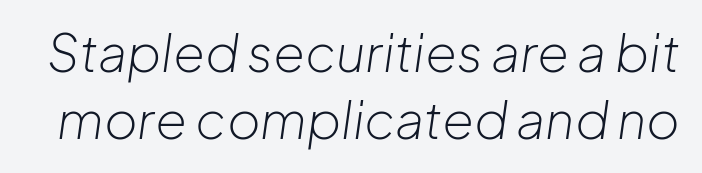
Q: Is the text bold? A: No.
Q: Is the text italic (slanted)? A: Yes, it leans right by about 8 degrees.
Q: Is the text underlined? A: No.
Q: Is the spacing between letters normal or unusually wide? A: Normal.
Q: Is the spacing between lines tight, normal or loose? A: Normal.
Q: Width (condensed, normal, or wide)? A: Normal.
Q: Stroke contrast? A: Low.
Q: x-height? A: Medium.
Q: Monospaced? A: No.
